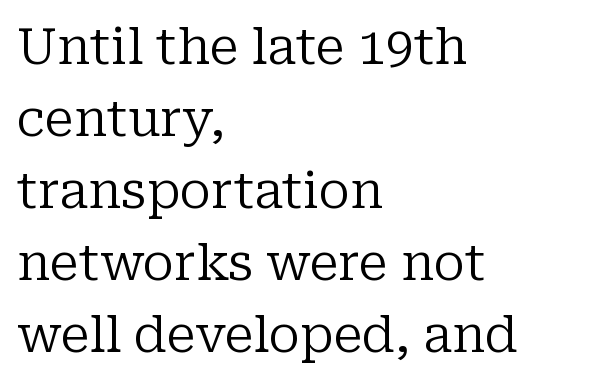
Q: Is the text bold? A: No.
Q: Is the text italic (slanted)? A: No, it is upright.
Q: Is the typeface a serif or a sans-serif typeface? A: Serif.
Q: Is the text underlined? A: No.
Q: How is the paragraph aligned? A: Left-aligned.
Q: Is the spacing between letters normal or unusually wide? A: Normal.
Q: Is the spacing between lines tight, normal or loose? A: Normal.
Q: Width (condensed, normal, or wide)? A: Normal.
Q: Stroke contrast? A: Low.
Q: x-height? A: Medium.
Q: Monospaced? A: No.
